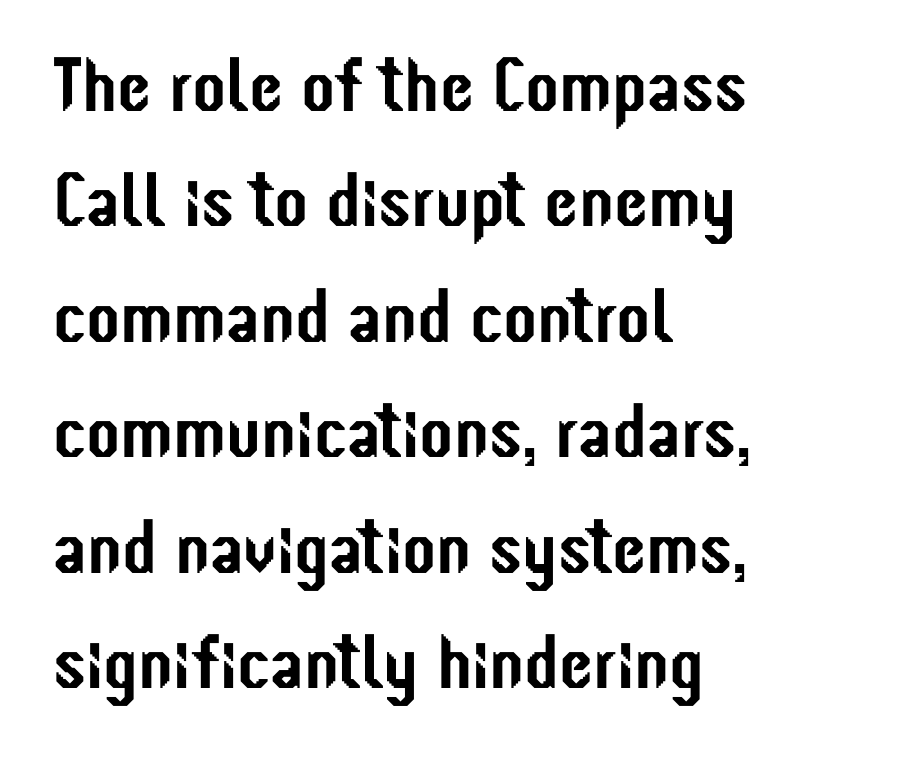
{"serif": "no", "italic": "no", "width": "condensed", "stroke_contrast": "low", "x_height": "medium", "monospaced": "no", "underline": "no", "align": "left", "line_spacing": "normal", "line_spacing_ratio": 1.5, "letter_spacing": "normal", "letter_spacing_em": 0.0, "glyph_px": 77}
